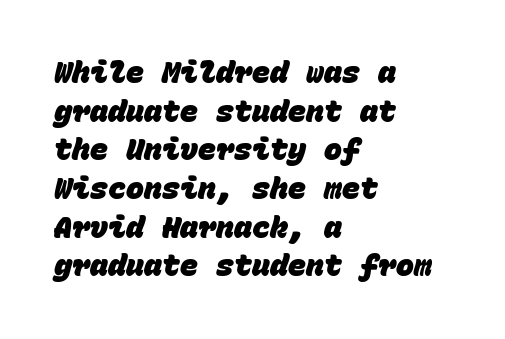
The rendering uses typewriter-style spacing with identical character cells. The rendering uses a moderate line-height, typical for paragraphs. Plenty of ink on the page — the face is bold. Look at the tracking — it's just the regular setting, nothing added. Underline: absent.
